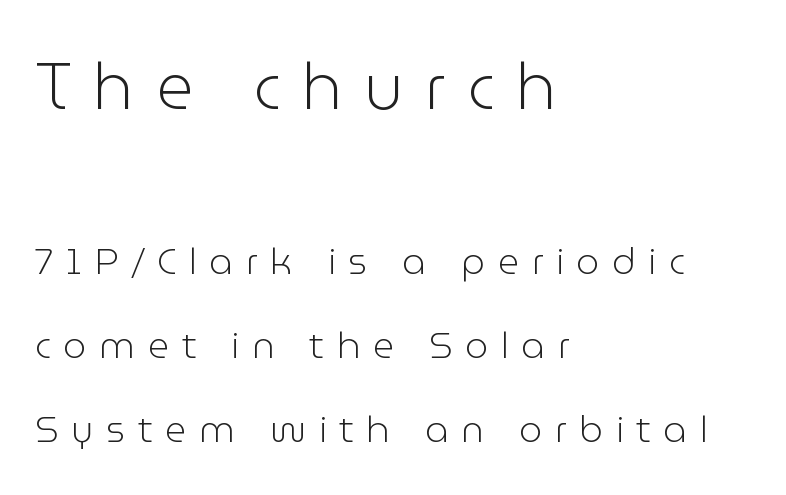
The image shows 64 px light sans-serif type, upright; set left-aligned, loose line spacing (2.27x), unusually wide letter spacing (+0.34 em), not underlined; the first (top) block is 1.73x larger; low stroke contrast and a medium x-height.
